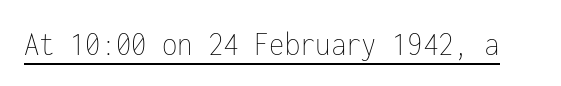
{"italic": "no", "bold": "no", "weight": "thin", "width": "condensed", "stroke_contrast": "low", "x_height": "medium", "monospaced": "yes", "underline": "yes", "letter_spacing": "normal", "letter_spacing_em": 0.0, "glyph_px": 35}
